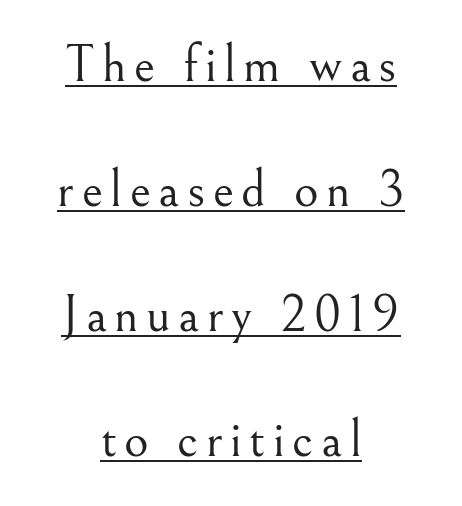
You could not count columns in this text — the font is proportionally spaced. A baseline rule has been typeset under these characters. You could fit nearly another row in the gap between these rows. Each stroke keeps to a modest, everyday thickness or less. Designer's note — italics off, roman on.
